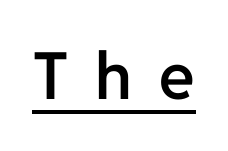
The image shows 65 px semibold sans-serif type, upright; set unusually wide letter spacing (+0.42 em), underlined; low stroke contrast and a medium x-height.
